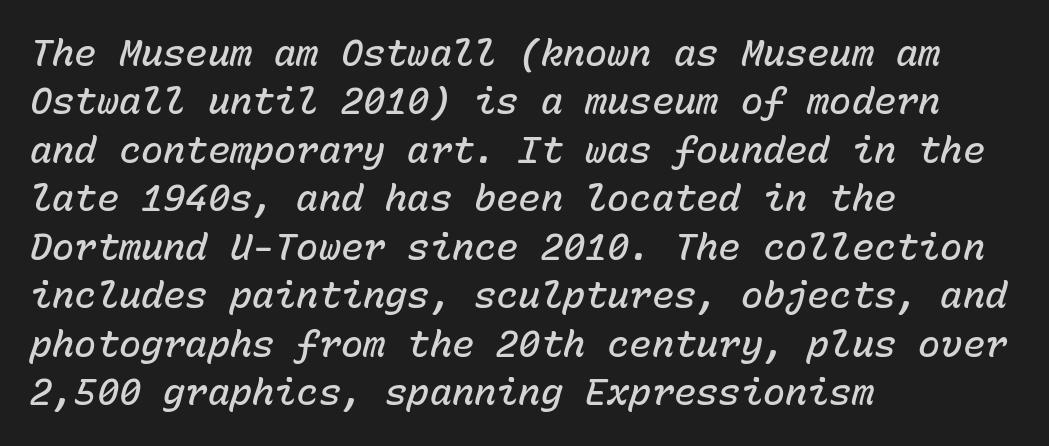
{"italic": "yes", "lean": "right", "slant_degrees": 15, "bold": "semi", "weight": "semibold", "width": "normal", "stroke_contrast": "low", "x_height": "medium", "monospaced": "yes", "underline": "no", "align": "left", "line_spacing": "normal", "line_spacing_ratio": 1.31, "letter_spacing": "normal", "letter_spacing_em": 0.0, "glyph_px": 37}
